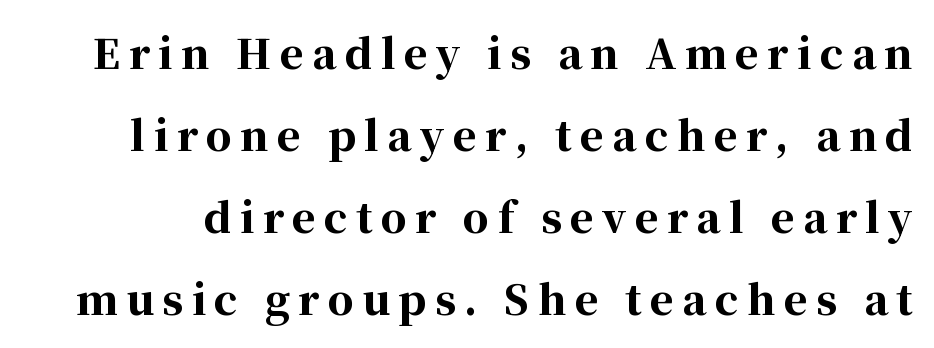
{"serif": "yes", "italic": "no", "bold": "yes", "weight": "bold", "width": "normal", "stroke_contrast": "high", "x_height": "medium", "monospaced": "no", "underline": "no", "line_spacing": "loose", "line_spacing_ratio": 2.0, "letter_spacing": "wide", "letter_spacing_em": 0.2, "glyph_px": 41}
